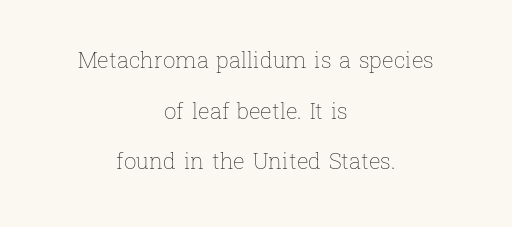
The image shows 22 px text type, upright; set centered, loose line spacing (2.3x), normal letter spacing, not underlined.
